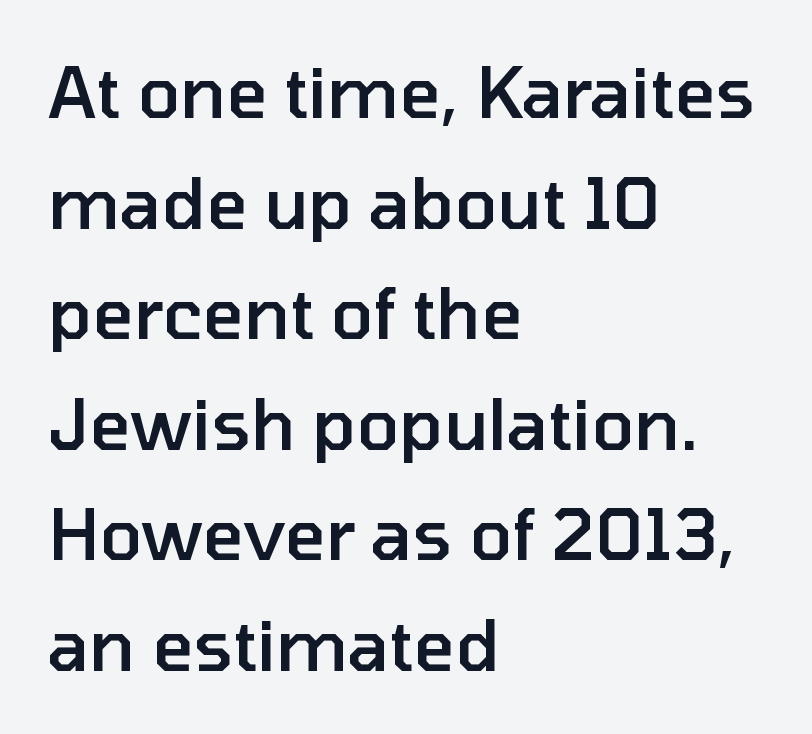
A typesetter would call this proportional, since set widths differ per character. This block has exactly the height ordinary leading produces. All the whitespace from short lines collects on the right. Unmarked baselines from the first word to the last. Slightly chunky letters — semibold, I'd say, not full bold.
